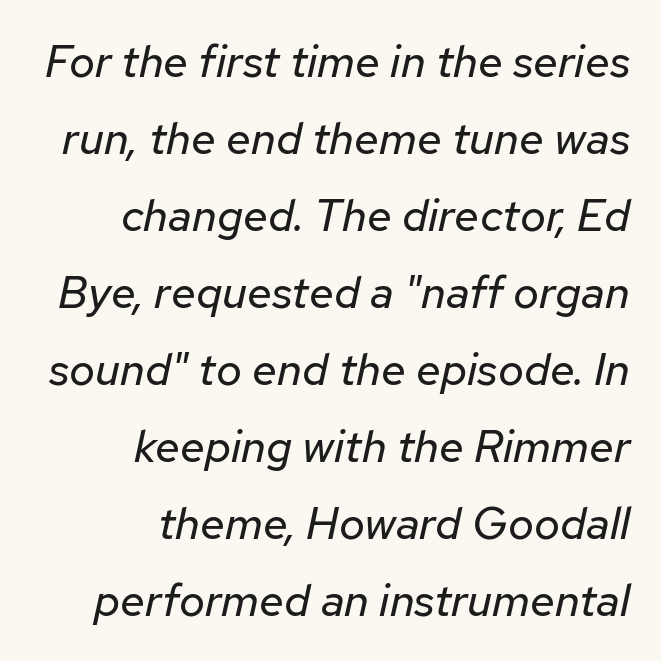
Q: Is the text bold? A: No.
Q: Is the text italic (slanted)? A: Yes, it leans right by about 12 degrees.
Q: Is the text underlined? A: No.
Q: How is the paragraph aligned? A: Right-aligned.
Q: Is the spacing between letters normal or unusually wide? A: Normal.
Q: Width (condensed, normal, or wide)? A: Normal.
Q: Stroke contrast? A: Low.
Q: x-height? A: Medium.
Q: Monospaced? A: No.
